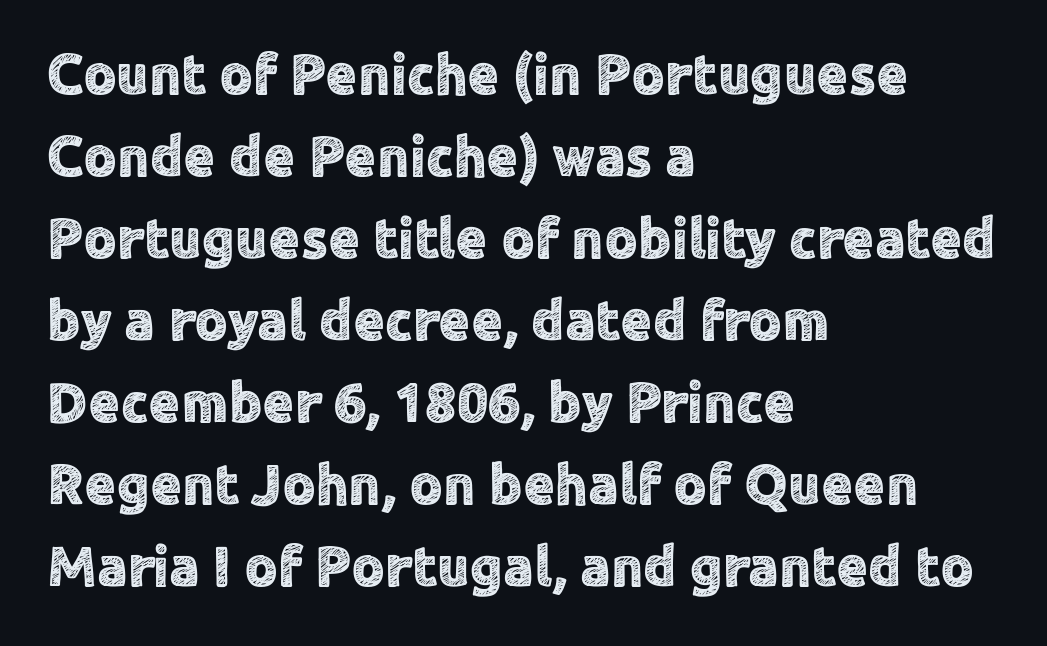
The image shows 57 px sans-serif type, upright; set left-aligned, normal line spacing (1.44x), normal letter spacing, not underlined; a medium x-height.
